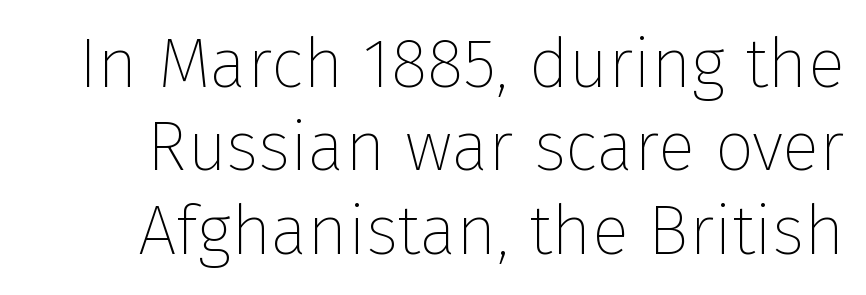
Q: Is the text bold? A: No.
Q: Is the text italic (slanted)? A: No, it is upright.
Q: Is the typeface a serif or a sans-serif typeface? A: Sans-serif.
Q: Is the text underlined? A: No.
Q: Is the spacing between letters normal or unusually wide? A: Normal.
Q: Width (condensed, normal, or wide)? A: Normal.
Q: Stroke contrast? A: Low.
Q: x-height? A: Medium.
Q: Monospaced? A: No.
